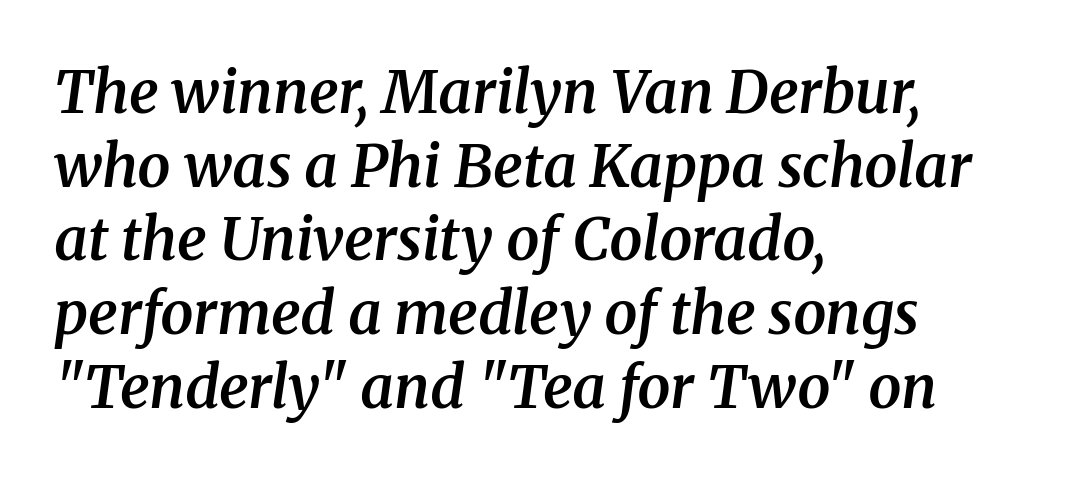
{"serif": "yes", "italic": "yes", "lean": "right", "slant_degrees": 8, "bold": "semi", "weight": "semibold", "width": "normal", "stroke_contrast": "medium", "x_height": "medium", "monospaced": "no", "underline": "no", "align": "left", "line_spacing": "normal", "line_spacing_ratio": 1.25, "letter_spacing": "normal", "letter_spacing_em": 0.0, "glyph_px": 59}
